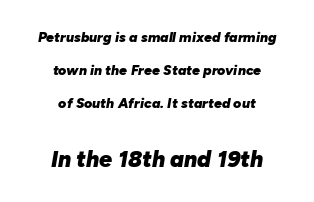
The image shows 23 px bold type, italic (leaning right); set centered, loose line spacing (2.35x), normal letter spacing, not underlined; the second (bottom) block is 1.64x larger.
